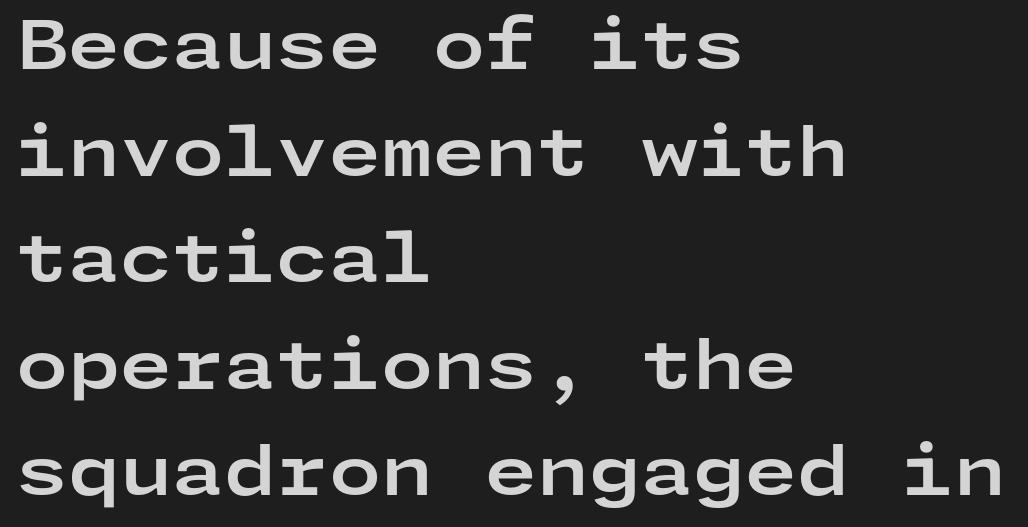
{"serif": "no", "italic": "no", "bold": "yes", "weight": "bold", "width": "wide", "stroke_contrast": "low", "x_height": "medium", "underline": "no", "align": "left", "line_spacing": "normal", "line_spacing_ratio": 1.59, "letter_spacing": "normal", "letter_spacing_em": 0.0, "glyph_px": 67}
